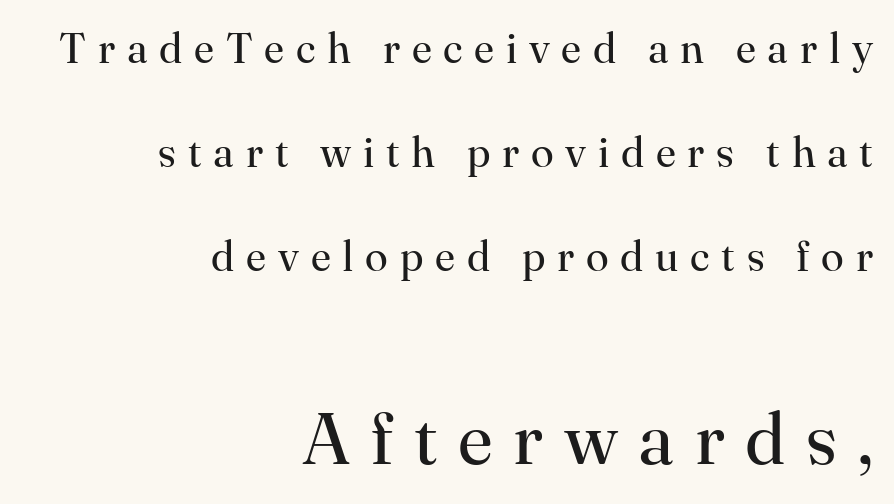
The image shows 73 px regular-weight serif type, upright; set right-aligned, loose line spacing (2.48x), unusually wide letter spacing (+0.28 em), not underlined; the second (bottom) block is 1.74x larger; high stroke contrast and a small x-height.
